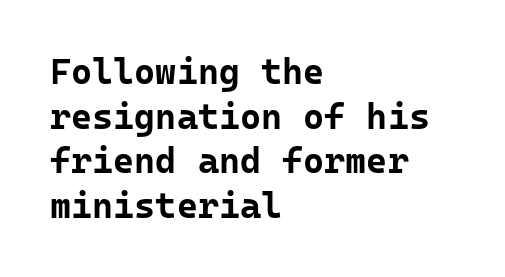
If you drew a ruler down the left edge, every line would touch it. Unmarked baselines from the first word to the last. A roman cut, with each character standing at attention. A full-strength bold gives these letters their thick strokes. Think of a typewriter: that constant character pitch is what you see here. Caption: standard tracking, unaltered.
